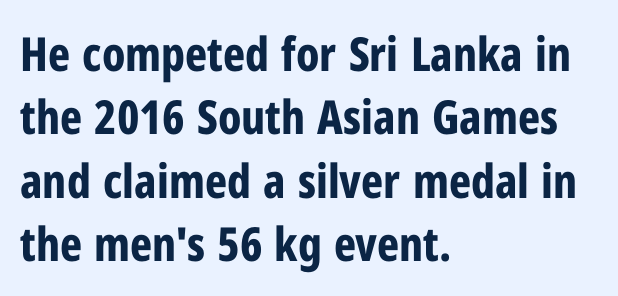
The image shows 47 px bold, condensed sans-serif type, upright; set left-aligned, normal line spacing (1.35x), normal letter spacing, not underlined; low stroke contrast and a medium x-height.
